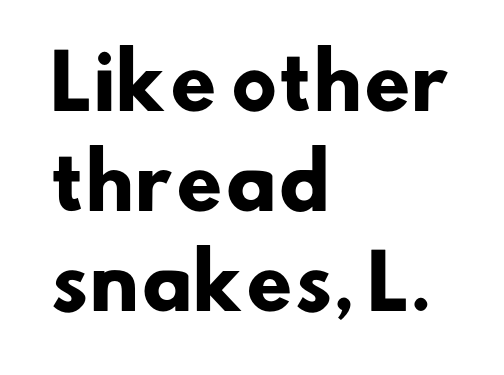
The image shows 74 px heavy sans-serif type; set left-aligned, normal line spacing (1.35x), normal letter spacing, not underlined; low stroke contrast and a small x-height.
